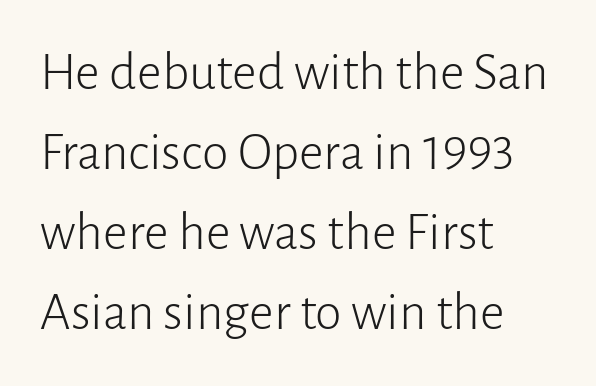
Weight class: somewhere from thin through regular. Note: no serifs on the glyphs. You can tell it's not italic because the verticals are truly vertical. These lines stack with their left ends in a neat column.
